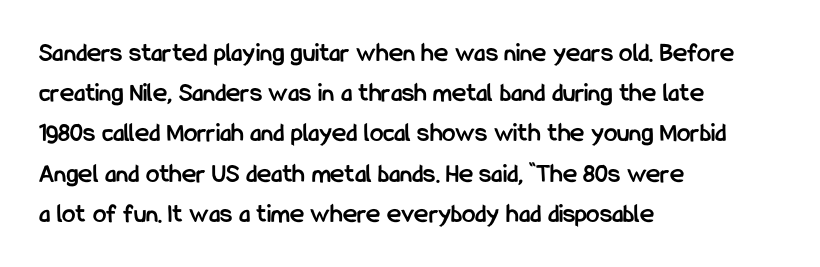
Q: Is the text bold? A: Yes.
Q: Is the text italic (slanted)? A: No, it is upright.
Q: Is the text underlined? A: No.
Q: How is the paragraph aligned? A: Left-aligned.
Q: Is the spacing between letters normal or unusually wide? A: Normal.
Q: Is the spacing between lines tight, normal or loose? A: Normal.
